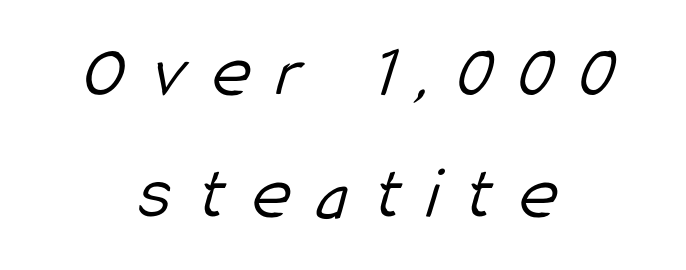
Q: Is the text bold? A: No.
Q: Is the typeface a serif or a sans-serif typeface? A: Sans-serif.
Q: Is the text underlined? A: No.
Q: How is the paragraph aligned? A: Centered.
Q: Is the spacing between letters normal or unusually wide? A: Unusually wide.
Q: Is the spacing between lines tight, normal or loose? A: Normal.
Q: Width (condensed, normal, or wide)? A: Condensed.
Q: Stroke contrast? A: Low.
Q: x-height? A: Medium.
Q: Monospaced? A: No.
